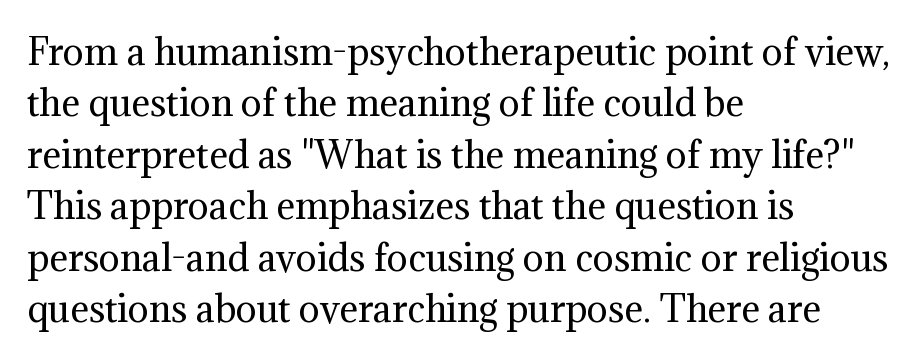
{"serif": "yes", "italic": "no", "bold": "no", "weight": "regular", "width": "normal", "stroke_contrast": "medium", "x_height": "medium", "monospaced": "no", "underline": "no", "align": "left", "line_spacing": "normal", "line_spacing_ratio": 1.47, "letter_spacing": "normal", "letter_spacing_em": 0.0, "glyph_px": 35}
